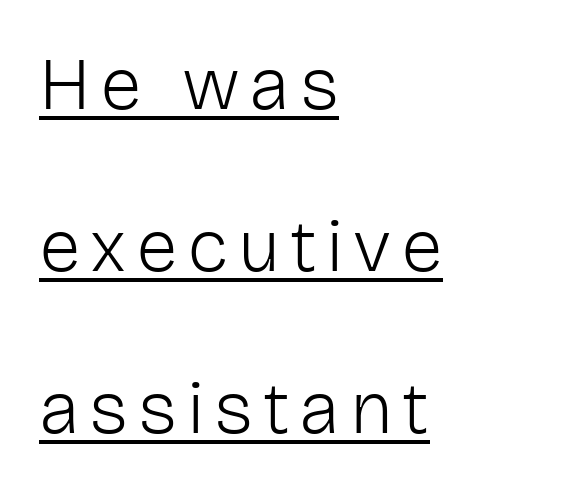
All the whitespace from short lines collects on the right. No italicization has been applied; the sample stays upright. Underline: present. The letters carry no serifs — their stems end cleanly without finishing strokes. Letters have the restrained weight of plain body copy at most. These lines are rendered in a variable-pitch font.
